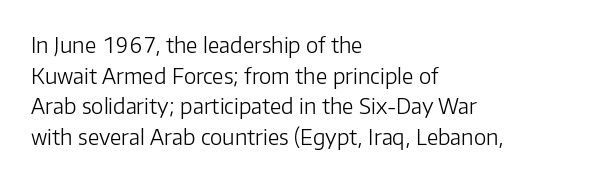
Q: Is the text bold? A: No.
Q: Is the text italic (slanted)? A: No, it is upright.
Q: Is the text underlined? A: No.
Q: How is the paragraph aligned? A: Left-aligned.
Q: Is the spacing between letters normal or unusually wide? A: Normal.
Q: Is the spacing between lines tight, normal or loose? A: Normal.
